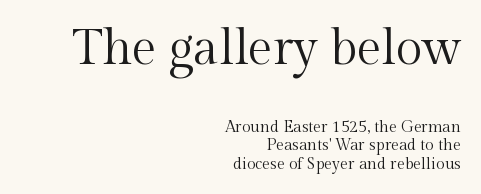
Does extra space separate the letters? No, they use regular spacing. The typesetter chose a ragged-left arrangement here. The passage shown begins with its larger block and ends with its smaller one. Compared with a typical body face, this is equally light or lighter still. A serif font was chosen for this passage. Tall strokes in this sample are plumb rather than angled.
